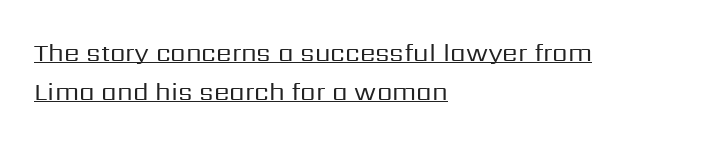
Q: Is the text bold? A: No.
Q: Is the text italic (slanted)? A: No, it is upright.
Q: Is the text underlined? A: Yes.
Q: How is the paragraph aligned? A: Left-aligned.
Q: Is the spacing between letters normal or unusually wide? A: Normal.
Q: Is the spacing between lines tight, normal or loose? A: Normal.
